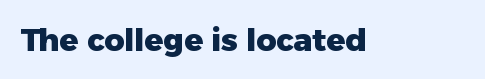
{"serif": "no", "italic": "no", "bold": "yes", "weight": "heavy", "width": "normal", "stroke_contrast": "low", "x_height": "medium", "monospaced": "no", "underline": "no", "letter_spacing": "normal", "letter_spacing_em": 0.0, "glyph_px": 31}
